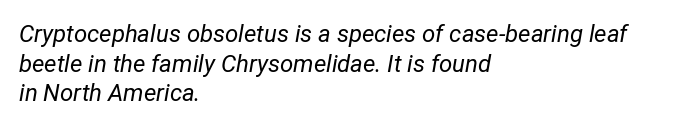
Q: Is the text bold? A: No.
Q: Is the text italic (slanted)? A: Yes, it leans right by about 12 degrees.
Q: Is the text underlined? A: No.
Q: How is the paragraph aligned? A: Left-aligned.
Q: Is the spacing between letters normal or unusually wide? A: Normal.
